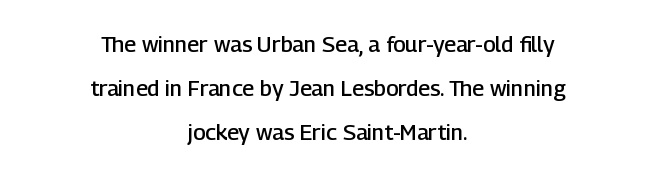
Q: Is the text bold? A: Semi-bold.
Q: Is the text italic (slanted)? A: No, it is upright.
Q: Is the text underlined? A: No.
Q: How is the paragraph aligned? A: Centered.
Q: Is the spacing between letters normal or unusually wide? A: Normal.
Q: Is the spacing between lines tight, normal or loose? A: Loose.
